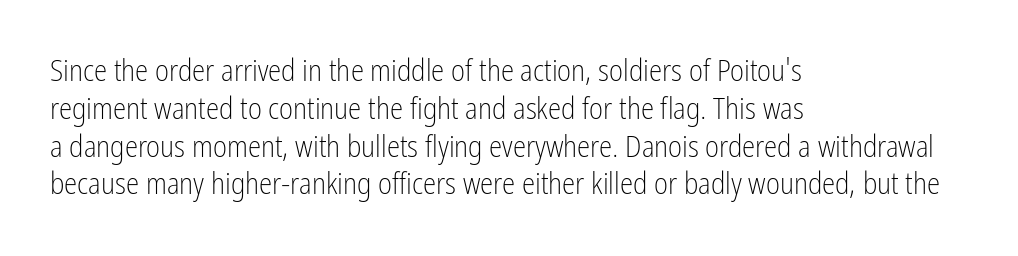
{"serif": "no", "italic": "no", "bold": "no", "weight": "light", "width": "condensed", "stroke_contrast": "low", "x_height": "medium", "monospaced": "no", "underline": "no", "align": "left", "line_spacing": "normal", "line_spacing_ratio": 1.26, "letter_spacing": "normal", "letter_spacing_em": 0.0, "glyph_px": 30}
